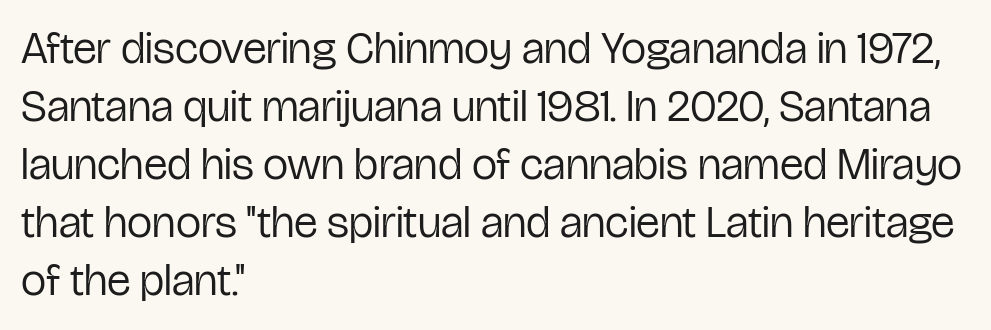
Q: Is the text bold? A: No.
Q: Is the text italic (slanted)? A: No, it is upright.
Q: Is the typeface a serif or a sans-serif typeface? A: Sans-serif.
Q: Is the text underlined? A: No.
Q: How is the paragraph aligned? A: Left-aligned.
Q: Is the spacing between letters normal or unusually wide? A: Normal.
Q: Is the spacing between lines tight, normal or loose? A: Normal.
Q: Width (condensed, normal, or wide)? A: Condensed.
Q: Stroke contrast? A: Low.
Q: x-height? A: Medium.
Q: Monospaced? A: No.
